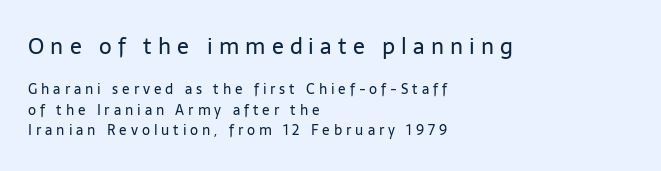
{"italic": "no", "bold": "no", "underline": "no", "align": "left", "line_spacing": "normal", "line_spacing_ratio": 1.45, "letter_spacing": "wide", "letter_spacing_em": 0.28, "larger_block": "first", "size_ratio": 1.57, "glyph_px": 22}
